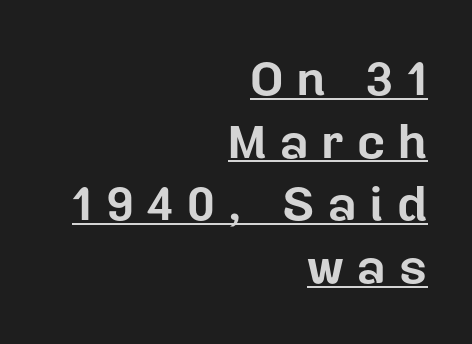
The type family on display is of the sans-serif kind. Heavy, bold letterforms. These lines were composed using upright roman letters. The letters are spread apart with noticeably loose tracking. Does the leading feel generous? No, just average. Does the copy run flush right? Yes — the right margin is perfectly even.
